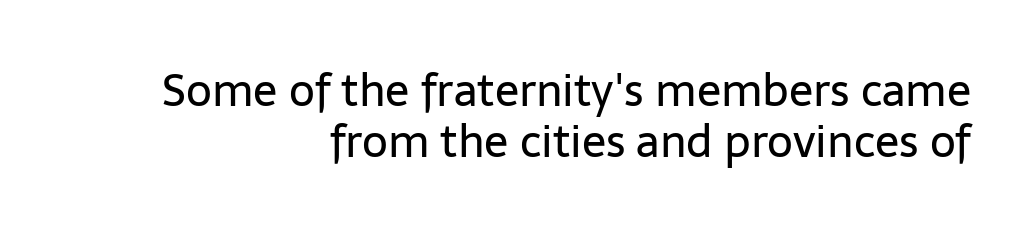
A bare baseline throughout the passage. The strokes are not fattened; the text isn't bold. Typeset ragged left — the right edge is the straight one. The font family rendered here belongs to the sans-serif group. Each new line begins almost immediately beneath the previous one. Designer's note — italics off, roman on.
